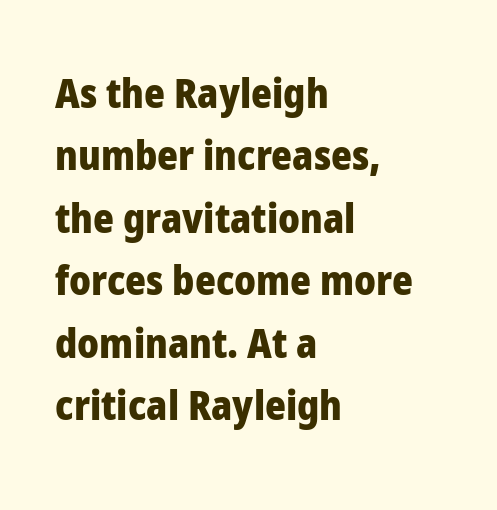
The image shows 40 px heavy sans-serif type, upright; set left-aligned, normal line spacing (1.56x), normal letter spacing, not underlined; low stroke contrast and a medium x-height.
